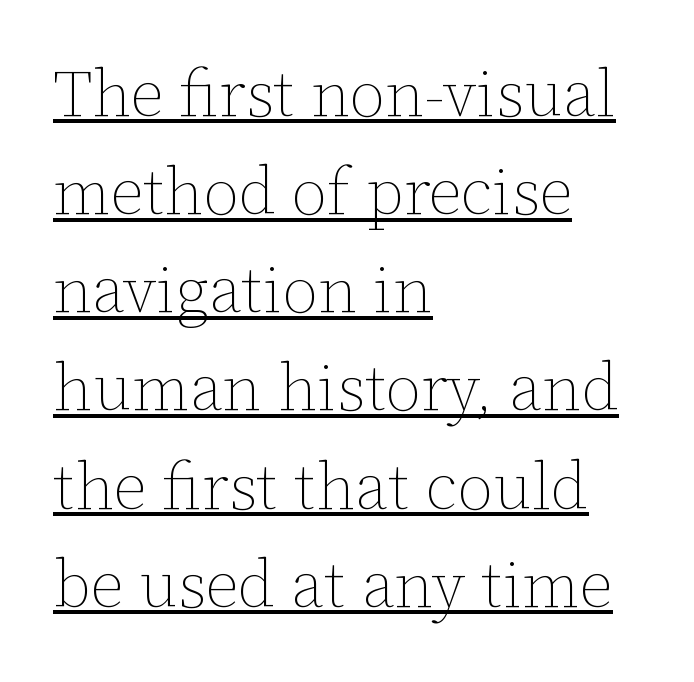
The image shows 65 px thin type, upright; set left-aligned, normal line spacing (1.51x), normal letter spacing, underlined; low stroke contrast and a medium x-height.
